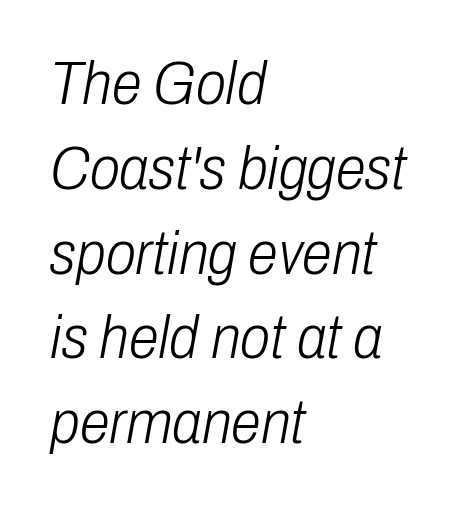
The image shows 61 px light, condensed type, italic (leaning right); set left-aligned, normal line spacing (1.39x), normal letter spacing, not underlined; low stroke contrast and a medium x-height.
